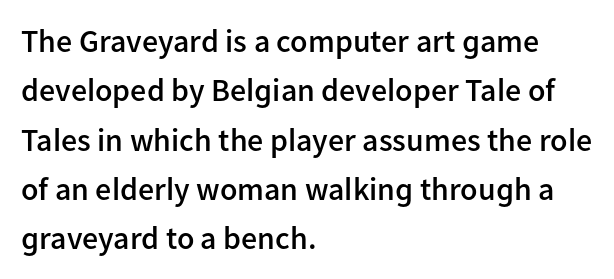
Q: Is the text bold? A: Semi-bold.
Q: Is the text italic (slanted)? A: No, it is upright.
Q: Is the typeface a serif or a sans-serif typeface? A: Sans-serif.
Q: Is the text underlined? A: No.
Q: How is the paragraph aligned? A: Left-aligned.
Q: Is the spacing between letters normal or unusually wide? A: Normal.
Q: Is the spacing between lines tight, normal or loose? A: Normal.
Q: Width (condensed, normal, or wide)? A: Normal.
Q: Stroke contrast? A: Low.
Q: x-height? A: Medium.
Q: Monospaced? A: No.
